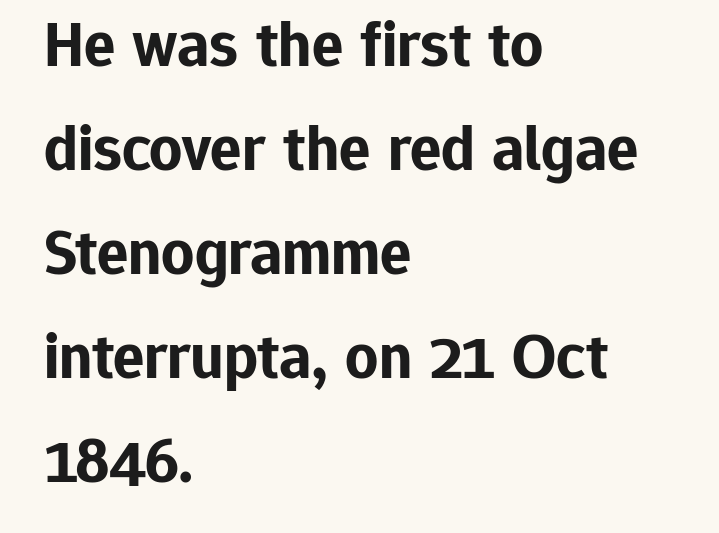
The image shows 65 px bold sans-serif type, upright; set left-aligned, normal line spacing (1.6x), normal letter spacing, not underlined; low stroke contrast and a medium x-height.
